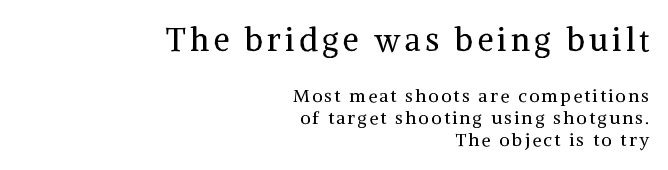
Q: Is the text bold? A: No.
Q: Is the text italic (slanted)? A: No, it is upright.
Q: Is the typeface a serif or a sans-serif typeface? A: Serif.
Q: Is the text underlined? A: No.
Q: How is the paragraph aligned? A: Right-aligned.
Q: Which block of text is set in a larger size, the first (top) or the second (bottom)? A: The first (top) one.
Q: Width (condensed, normal, or wide)? A: Normal.
Q: Stroke contrast? A: Medium.
Q: x-height? A: Medium.
Q: Monospaced? A: No.
